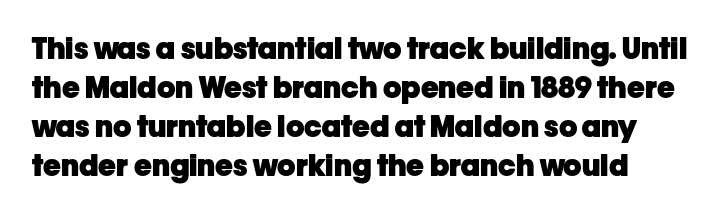
{"serif": "no", "italic": "no", "bold": "yes", "weight": "heavy", "width": "normal", "stroke_contrast": "low", "x_height": "medium", "monospaced": "no", "underline": "no", "line_spacing": "normal", "line_spacing_ratio": 1.3, "letter_spacing": "normal", "letter_spacing_em": 0.0, "glyph_px": 30}
